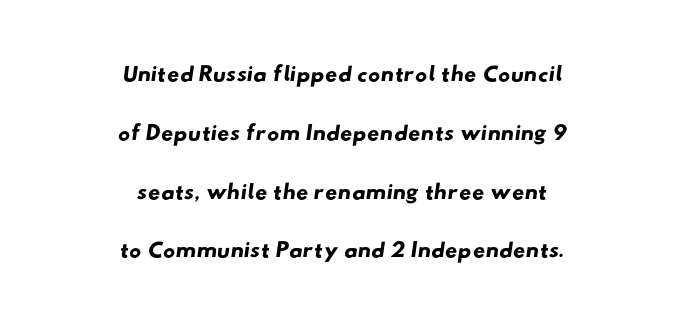
{"serif": "no", "width": "wide", "stroke_contrast": "low", "x_height": "small", "monospaced": "no", "underline": "no", "align": "center", "line_spacing_ratio": 1.73, "letter_spacing": "normal", "letter_spacing_em": 0.0, "glyph_px": 34}
